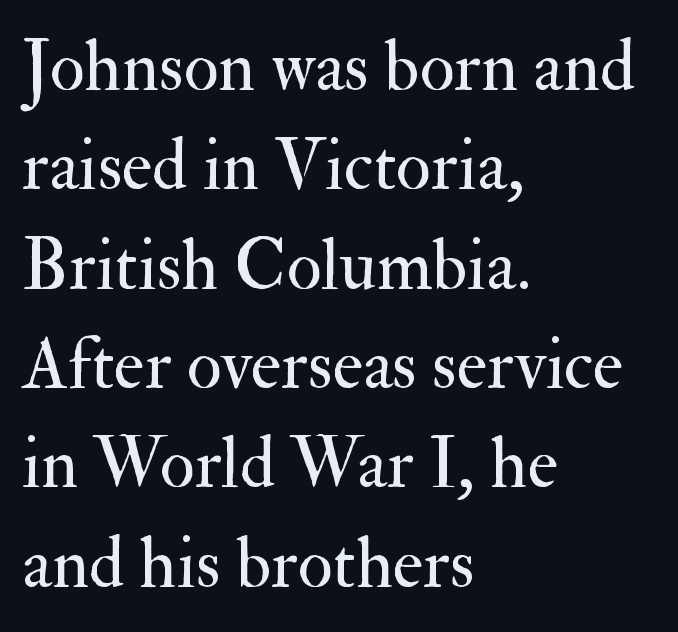
{"serif": "yes", "italic": "no", "bold": "no", "weight": "regular", "width": "normal", "stroke_contrast": "medium", "x_height": "small", "monospaced": "no", "underline": "no", "align": "left", "line_spacing": "normal", "line_spacing_ratio": 1.38, "letter_spacing": "normal", "letter_spacing_em": 0.0, "glyph_px": 72}
